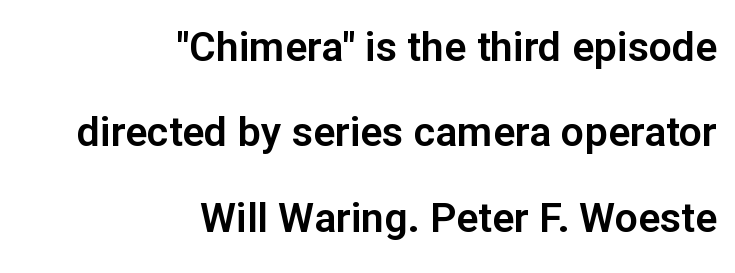
These lines are rendered in a variable-pitch font. The gaps between neighbouring characters are ordinary and unremarkable. This is roman type, the default non-slanted kind. What's the leading like? Stretched, with rows far apart.
